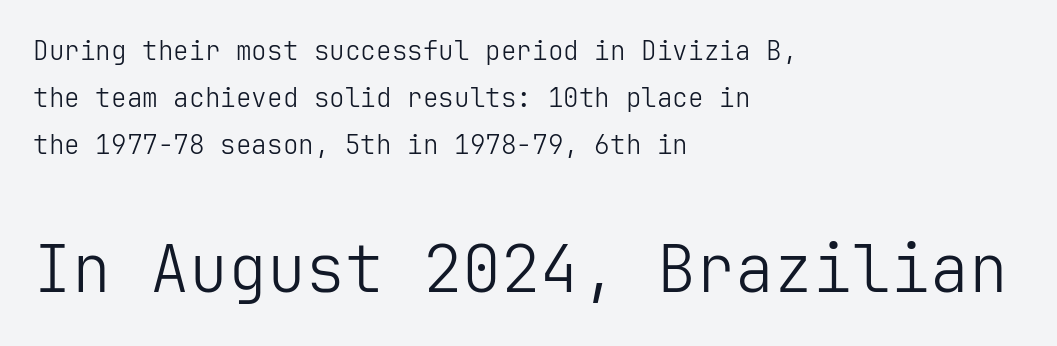
The typesetter chose a ragged-right arrangement here. Unlike a traditional serif, this face leaves its strokes unadorned. Underline: absent. The line texture is even and compact thanks to regular tracking. No chunkiness to these letters — they're not bold.
